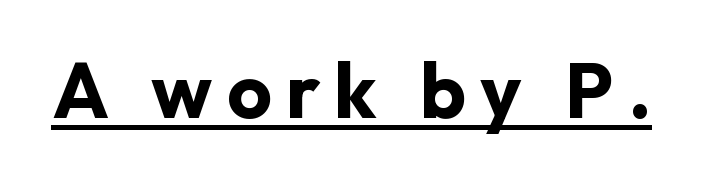
Q: Is the text bold? A: Yes.
Q: Is the text italic (slanted)? A: No, it is upright.
Q: Is the typeface a serif or a sans-serif typeface? A: Sans-serif.
Q: Is the text underlined? A: Yes.
Q: Width (condensed, normal, or wide)? A: Normal.
Q: Stroke contrast? A: Low.
Q: x-height? A: Medium.
Q: Monospaced? A: No.
